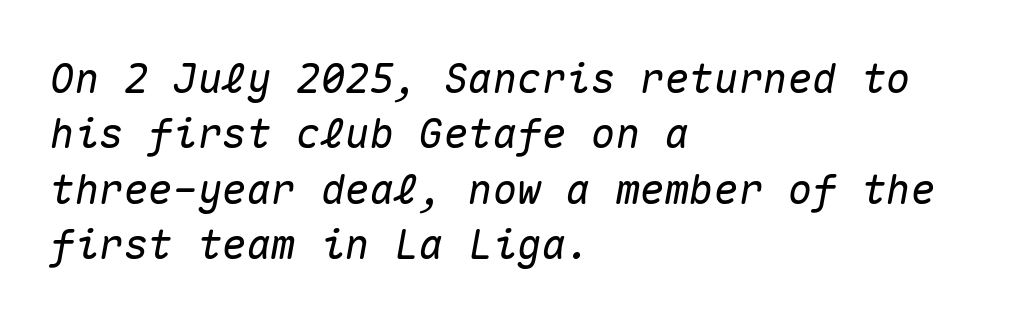
The string is rendered with underlining switched off. You can tell it's italic because the verticals aren't actually vertical. Here the glyphs are tracked normally, forming tight word shapes. These lines are set flush left with a ragged right edge. Notice how descenders clear the ascenders below comfortably — that's standard leading.
